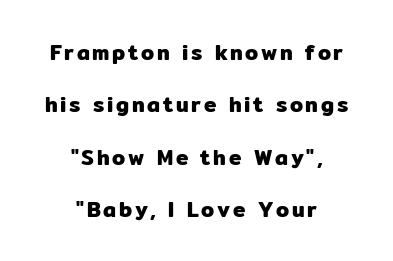
Q: Is the text italic (slanted)? A: No, it is upright.
Q: Is the text underlined? A: No.
Q: How is the paragraph aligned? A: Centered.
Q: Is the spacing between lines tight, normal or loose? A: Loose.
